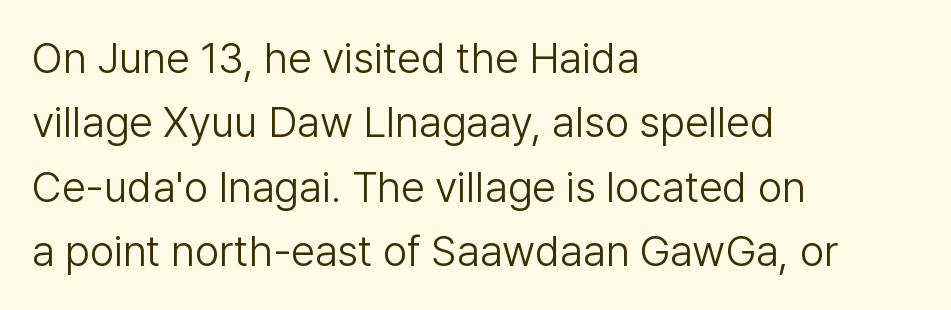
The image shows 43 px light sans-serif type, upright; set left-aligned, normal line spacing (1.5x), normal letter spacing, not underlined; low stroke contrast and a medium x-height.
